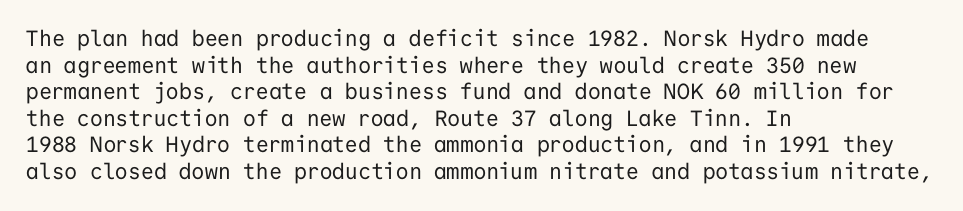
The face used here is rendered with its standard letterfit. The rag falls on the right side of this text block. The typeface has the unassuming heft of standard copy or less. Italic: no, the glyphs are upright roman.
